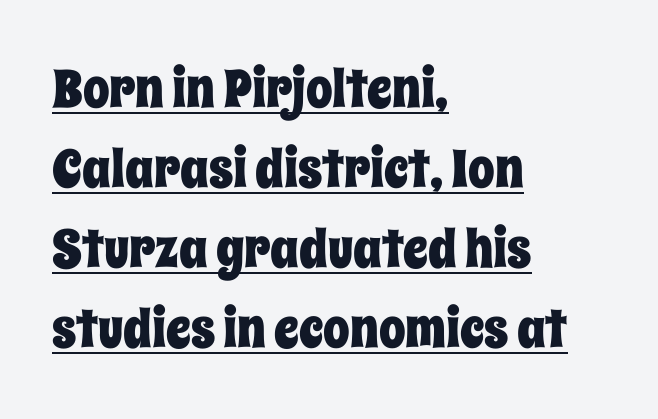
Q: Is the text italic (slanted)? A: No, it is upright.
Q: Is the text underlined? A: Yes.
Q: How is the paragraph aligned? A: Left-aligned.
Q: Is the spacing between letters normal or unusually wide? A: Normal.
Q: Is the spacing between lines tight, normal or loose? A: Normal.
Q: Width (condensed, normal, or wide)? A: Condensed.
Q: Stroke contrast? A: Low.
Q: x-height? A: Large.
Q: Monospaced? A: No.
